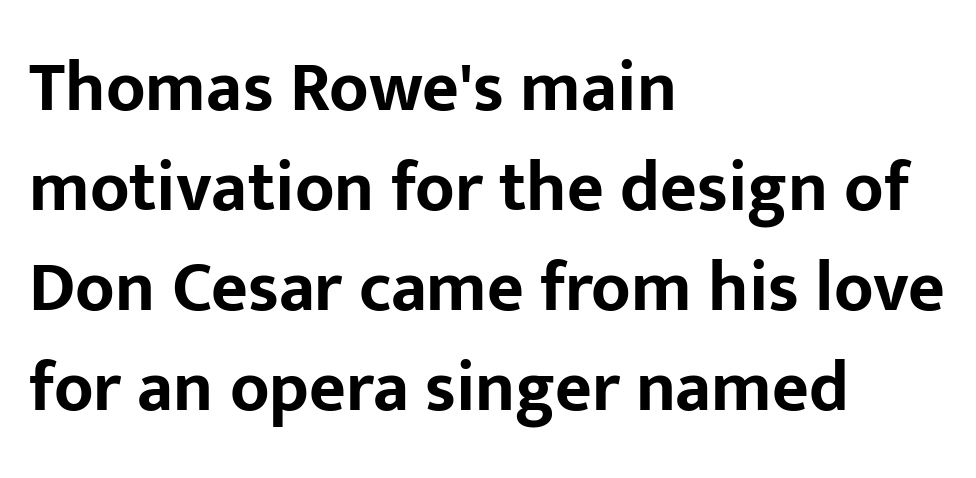
Letterform terminals end flat and unadorned throughout the passage. Unmarked baselines from the first word to the last. You could call the tracking neutral — neither tight nor loose. Upright lettering throughout.
